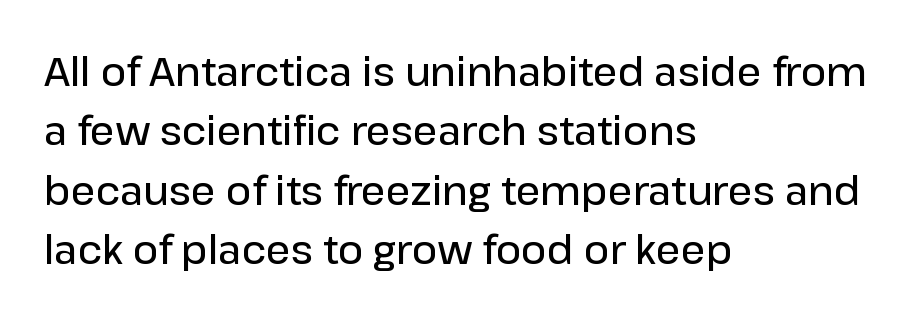
Regular leading. Proportional: the letters do not fall into vertical columns. What kind of face is this? One without serifs — a sans. Check the space under the baseline: it is left empty. Its strokes are somewhat broadened, the hallmark of semibold type.
